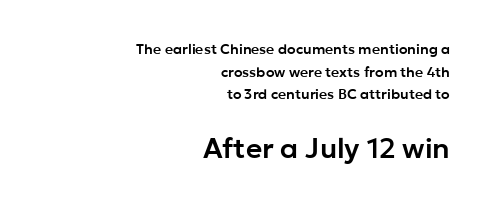
{"serif": "no", "italic": "no", "width": "normal", "stroke_contrast": "low", "x_height": "medium", "monospaced": "no", "underline": "no", "align": "right", "line_spacing": "normal", "line_spacing_ratio": 1.62, "letter_spacing": "normal", "letter_spacing_em": 0.0, "larger_block": "second", "size_ratio": 2.0, "glyph_px": 28}
